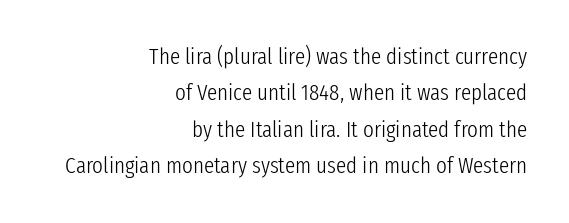
Q: Is the text bold? A: No.
Q: Is the text italic (slanted)? A: No, it is upright.
Q: Is the text underlined? A: No.
Q: How is the paragraph aligned? A: Right-aligned.
Q: Is the spacing between letters normal or unusually wide? A: Normal.
Q: Is the spacing between lines tight, normal or loose? A: Normal.
